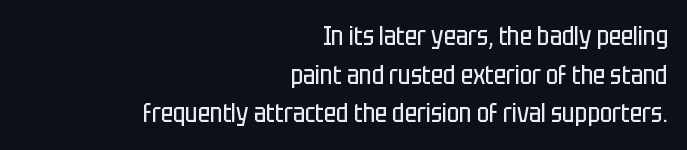
The image shows 26 px text type, upright; set right-aligned, normal line spacing (1.49x), normal letter spacing, not underlined.
